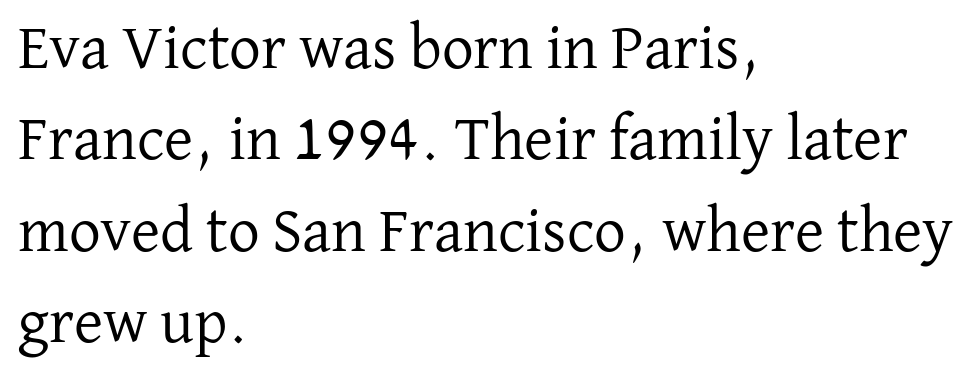
The image shows 63 px regular-weight serif type, upright; set left-aligned, normal line spacing (1.45x), normal letter spacing, not underlined; low stroke contrast and a medium x-height.
